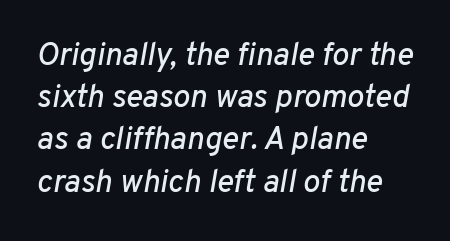
Q: Is the text italic (slanted)? A: Yes, it leans right by about 10 degrees.
Q: Is the text underlined? A: No.
Q: How is the paragraph aligned? A: Left-aligned.
Q: Is the spacing between letters normal or unusually wide? A: Normal.
Q: Is the spacing between lines tight, normal or loose? A: Normal.
Q: Width (condensed, normal, or wide)? A: Normal.
Q: Stroke contrast? A: Low.
Q: x-height? A: Medium.
Q: Monospaced? A: No.
